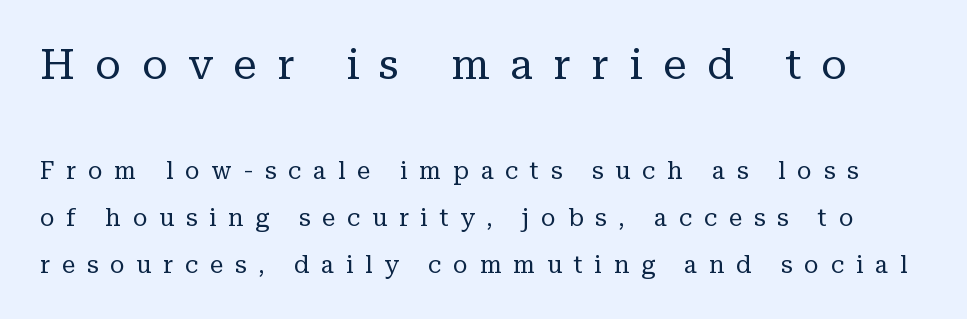
Whoever set this made the first block the dominant, larger element. Think standard paragraph weight, or any step lighter than that. Short note: letters widely spaced. Check under the words: just untouched page. The face used here is proportionally spaced, like ordinary book or web type. Type style note: has serifs.
